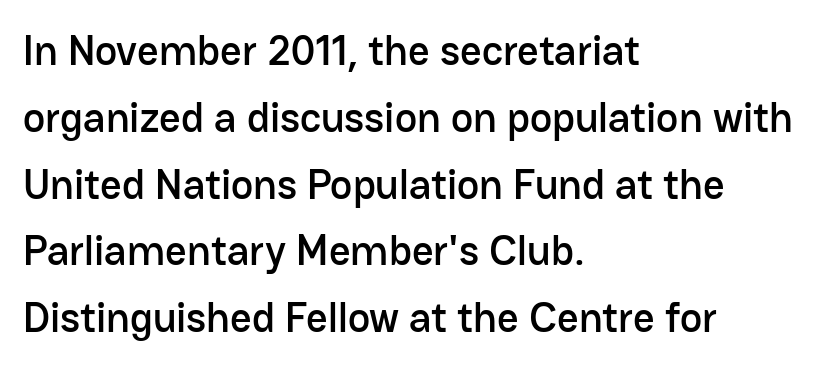
{"serif": "no", "italic": "no", "width": "normal", "stroke_contrast": "low", "x_height": "medium", "monospaced": "no", "underline": "no", "align": "left", "line_spacing": "normal", "line_spacing_ratio": 1.59, "letter_spacing": "normal", "letter_spacing_em": 0.0, "glyph_px": 42}
